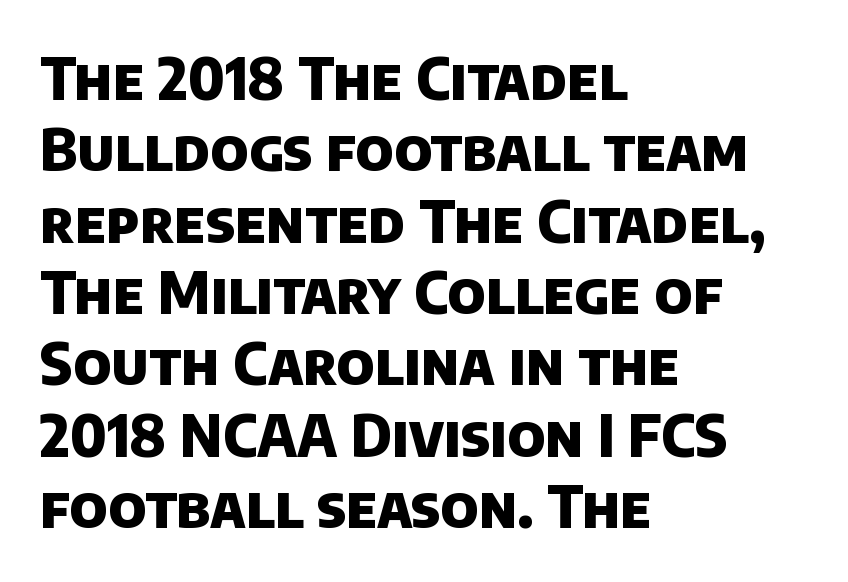
There is no visible air inserted between adjacent glyphs. The typesetter chose a ragged-right arrangement here. The rendering shows plain stroke endings on the letterforms — a sans-serif design. Only glyphs here, with clear space below each row. Typesetter's note: full bold, strokes at maximum text heaviness. Here the designer chose a conventional face with non-uniform glyph widths.
